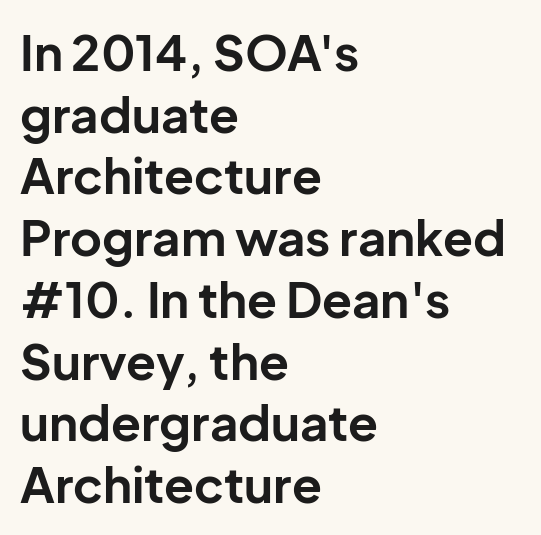
Typeset ragged right — the left edge is the straight one. Letter spacing: default. Reading down the column, the eye jumps a familiar distance to each next line. Note the varied advance widths — an 'i' is clearly narrower than an 'm'.
